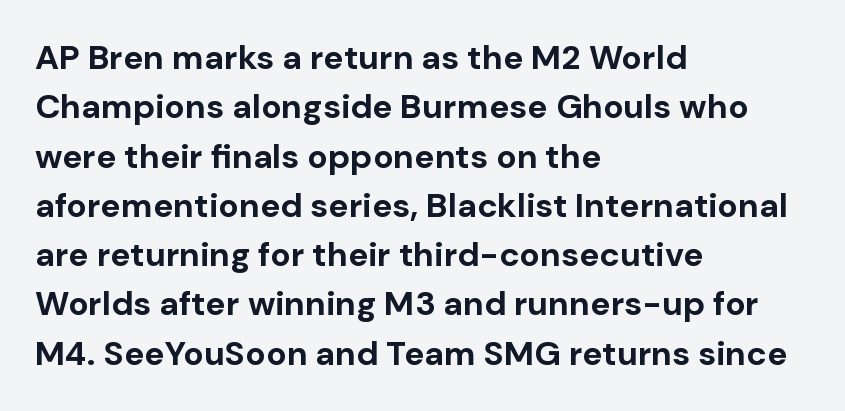
The image shows 34 px bold sans-serif type, upright; set left-aligned, normal line spacing (1.45x), normal letter spacing, not underlined; low stroke contrast and a medium x-height.
